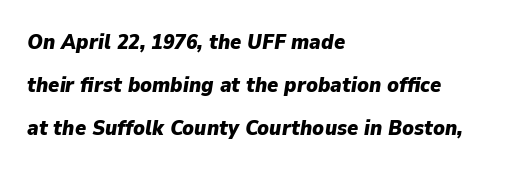
Baseline-to-baseline distance is far greater than the letter height. A bare baseline throughout the passage. These lines stack with their left ends in a neat column. Observe the ordinary spacing: letters are neighbours, not strangers.
